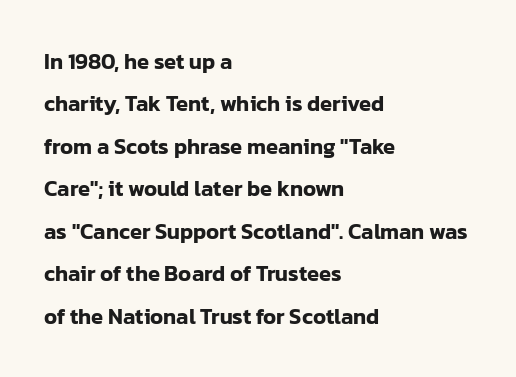
The image shows 22 px text type, upright; set left-aligned, loose line spacing (1.93x), normal letter spacing, not underlined.
